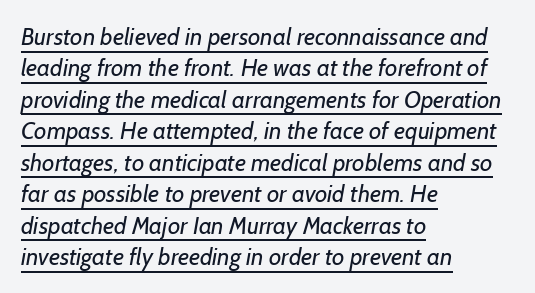
The line texture is even and compact thanks to regular tracking. The glyphs are accompanied by a horizontal stroke just below them. These glyphs show unthickened strokes, regular width or finer. In terms of leading, this rendering sits right in the middle. Each line starts at the same left margin while the right side varies.
